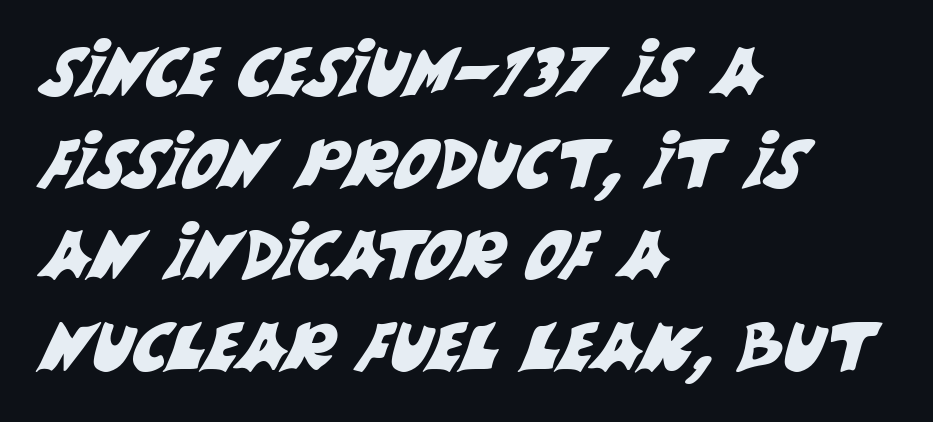
Q: Is the typeface a serif or a sans-serif typeface? A: Sans-serif.
Q: Is the text underlined? A: No.
Q: How is the paragraph aligned? A: Left-aligned.
Q: Is the spacing between letters normal or unusually wide? A: Normal.
Q: Is the spacing between lines tight, normal or loose? A: Normal.
Q: Width (condensed, normal, or wide)? A: Normal.
Q: Stroke contrast? A: Medium.
Q: x-height? A: Large.
Q: Monospaced? A: No.
